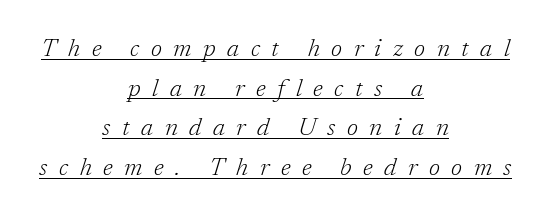
The image shows 25 px text type, italic (leaning right); set centered, normal line spacing (1.59x), unusually wide letter spacing (+0.46 em), underlined.
